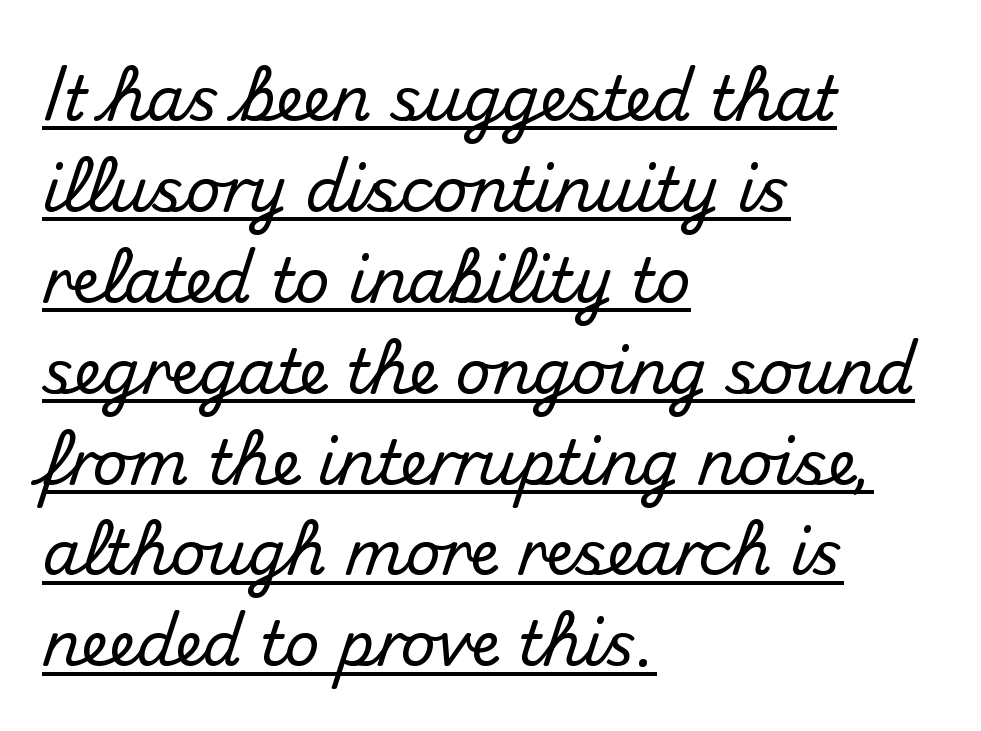
Q: Is the text italic (slanted)? A: Yes.
Q: Is the typeface a serif or a sans-serif typeface? A: Sans-serif.
Q: Is the text underlined? A: Yes.
Q: How is the paragraph aligned? A: Left-aligned.
Q: Is the spacing between letters normal or unusually wide? A: Normal.
Q: Is the spacing between lines tight, normal or loose? A: Normal.
Q: Width (condensed, normal, or wide)? A: Normal.
Q: Stroke contrast? A: Medium.
Q: x-height? A: Small.
Q: Monospaced? A: No.
